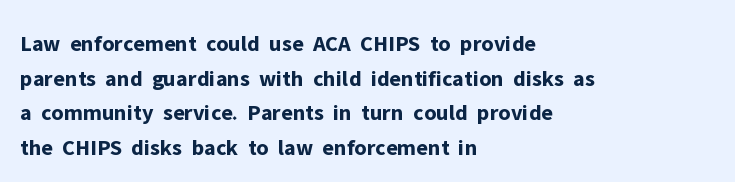
Every stem runs plumb, perpendicular to the baseline. The typesetting leans heavy: a genuine bold. Anything drawn beneath the words? Only blank space. The paragraph shown leans on its left margin. In terms of letterspacing, this is plain default setting. The space between consecutive lines is moderate.
